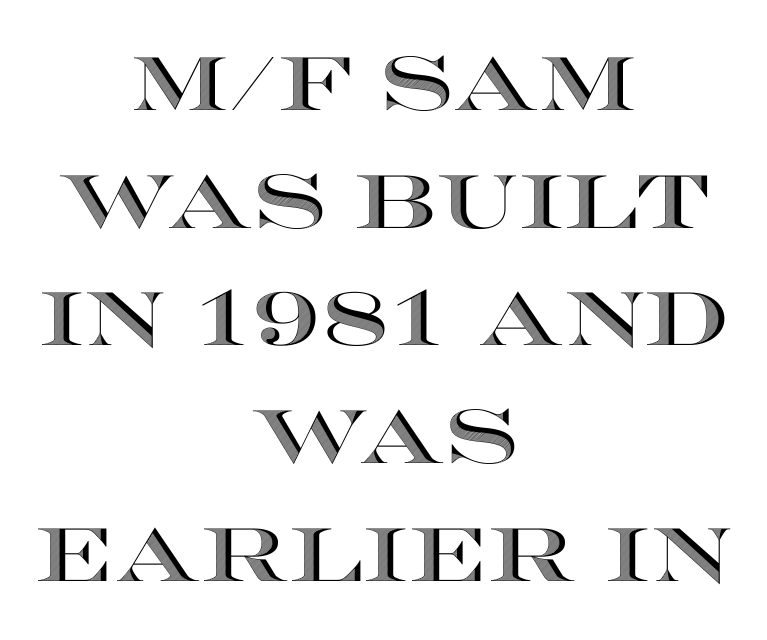
{"italic": "no", "width": "wide", "x_height": "large", "monospaced": "no", "underline": "no", "align": "center", "line_spacing": "normal", "line_spacing_ratio": 1.57, "letter_spacing": "normal", "letter_spacing_em": 0.0, "glyph_px": 75}
